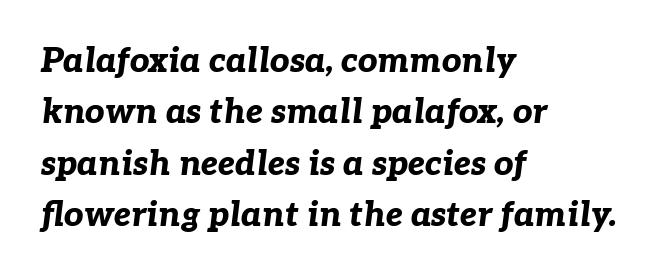
Q: Is the text bold? A: Yes.
Q: Is the text italic (slanted)? A: Yes, it leans right by about 7 degrees.
Q: Is the text underlined? A: No.
Q: How is the paragraph aligned? A: Left-aligned.
Q: Is the spacing between letters normal or unusually wide? A: Normal.
Q: Is the spacing between lines tight, normal or loose? A: Normal.
Q: Width (condensed, normal, or wide)? A: Normal.
Q: Stroke contrast? A: Low.
Q: x-height? A: Medium.
Q: Monospaced? A: No.
